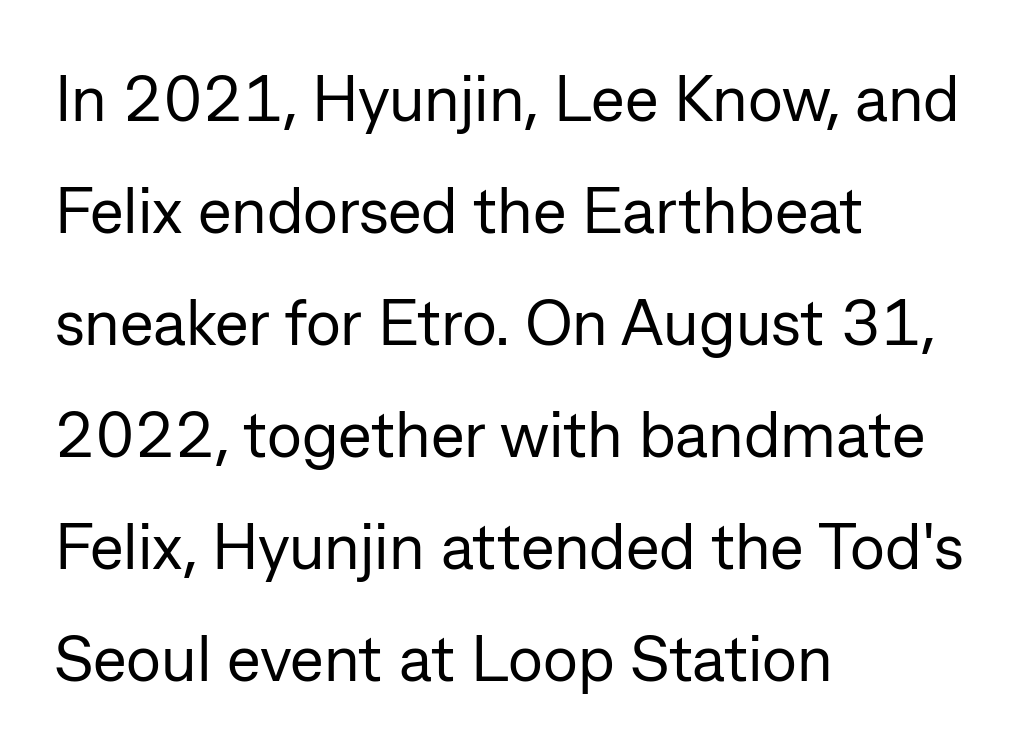
Every character sits straight up, as roman type does. Think of a printed novel: that variable character pitch is what you see here. The string is rendered with underlining switched off. Check where the strokes stop: nothing finishes them off — pure sans.
